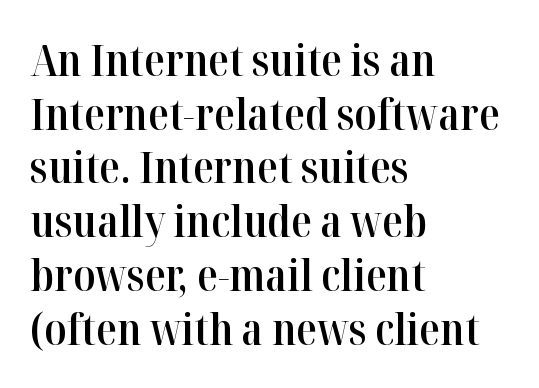
The image shows 43 px semibold serif type, upright; set left-aligned, normal line spacing (1.25x), normal letter spacing, not underlined; high stroke contrast and a medium x-height.
